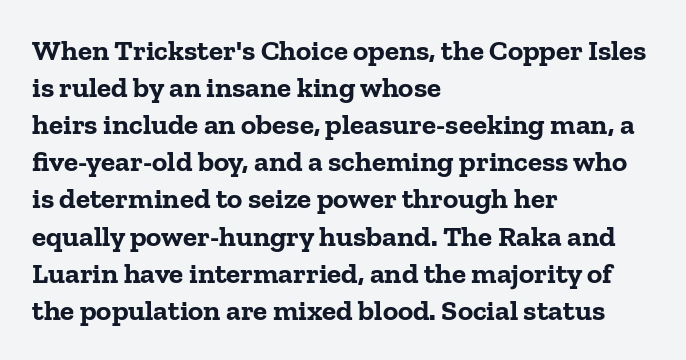
Q: Is the text bold? A: Yes.
Q: Is the text italic (slanted)? A: No, it is upright.
Q: Is the typeface a serif or a sans-serif typeface? A: Serif.
Q: Is the text underlined? A: No.
Q: How is the paragraph aligned? A: Left-aligned.
Q: Is the spacing between letters normal or unusually wide? A: Normal.
Q: Is the spacing between lines tight, normal or loose? A: Normal.
Q: Width (condensed, normal, or wide)? A: Normal.
Q: Stroke contrast? A: Low.
Q: x-height? A: Medium.
Q: Monospaced? A: No.
